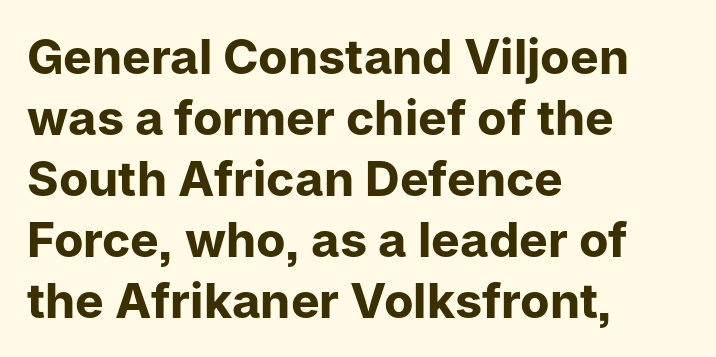
Q: Is the text bold? A: Yes.
Q: Is the text italic (slanted)? A: No, it is upright.
Q: Is the typeface a serif or a sans-serif typeface? A: Sans-serif.
Q: Is the text underlined? A: No.
Q: How is the paragraph aligned? A: Left-aligned.
Q: Is the spacing between letters normal or unusually wide? A: Normal.
Q: Is the spacing between lines tight, normal or loose? A: Normal.
Q: Width (condensed, normal, or wide)? A: Normal.
Q: Stroke contrast? A: Low.
Q: x-height? A: Medium.
Q: Monospaced? A: No.
